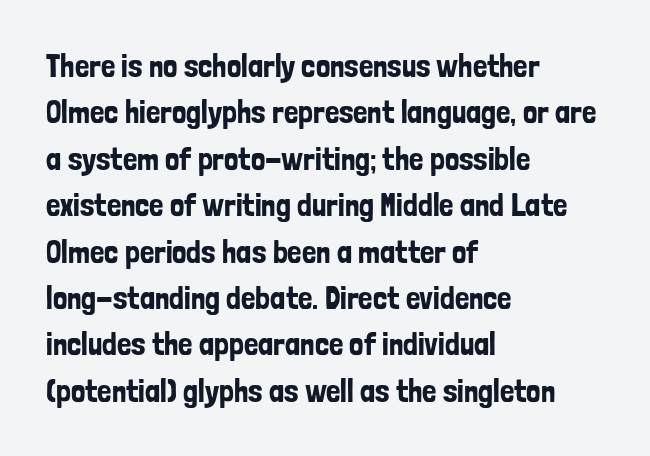
Q: Is the text italic (slanted)? A: No, it is upright.
Q: Is the typeface a serif or a sans-serif typeface? A: Sans-serif.
Q: Is the text underlined? A: No.
Q: How is the paragraph aligned? A: Left-aligned.
Q: Is the spacing between letters normal or unusually wide? A: Normal.
Q: Is the spacing between lines tight, normal or loose? A: Normal.
Q: Width (condensed, normal, or wide)? A: Condensed.
Q: Stroke contrast? A: Low.
Q: x-height? A: Medium.
Q: Monospaced? A: No.
